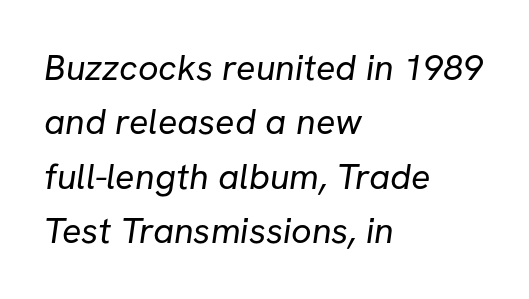
{"serif": "no", "bold": "no", "weight": "regular", "width": "normal", "stroke_contrast": "low", "x_height": "medium", "monospaced": "no", "underline": "no", "align": "left", "line_spacing": "normal", "line_spacing_ratio": 1.51, "letter_spacing": "normal", "letter_spacing_em": 0.0, "glyph_px": 36}
